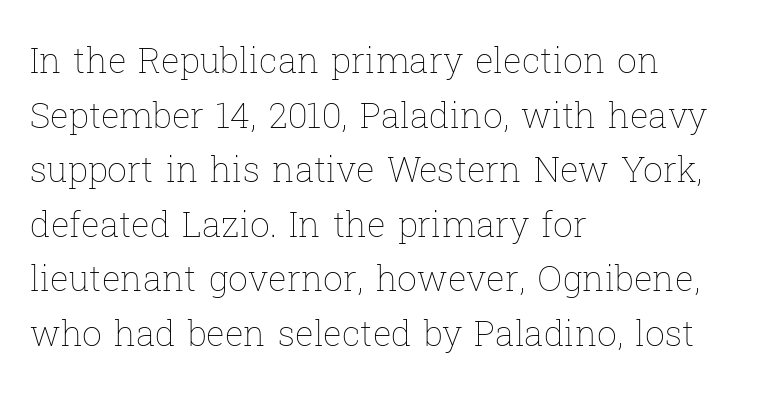
The image shows 35 px thin type, upright; set left-aligned, normal line spacing (1.56x), normal letter spacing, not underlined; low stroke contrast and a medium x-height.
